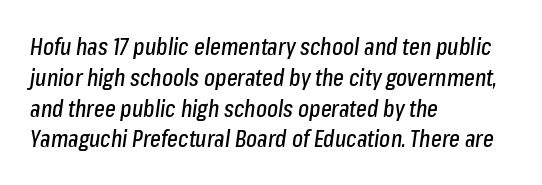
Rendered with sloped, italic letterforms. The compositor pushed each line to the left boundary. The words here are not underlined. There is no visible air inserted between adjacent glyphs.
